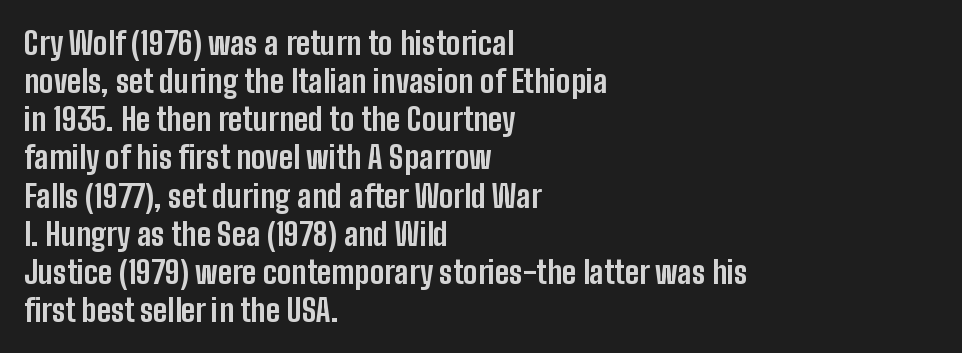
The letters advance in unequal steps, a hallmark of proportional type. The setting favours the left margin, as ordinary paragraphs usually do. Type without underlining. Observe the absence of serifs on each vertical stroke in this sample. The letters sit at their default tracking, neither squeezed nor spread.
